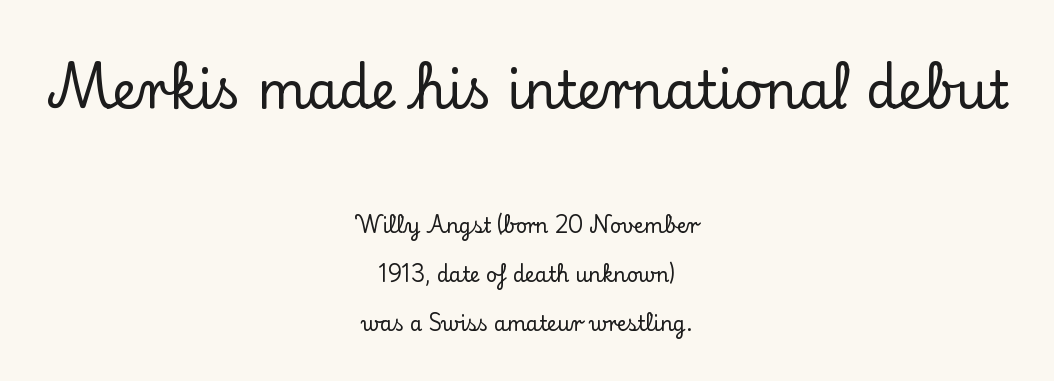
The image shows 51 px serif type, upright; set centered, loose line spacing (2.44x), normal letter spacing, not underlined; the first (top) block is 2.55x larger; low stroke contrast and a small x-height.
